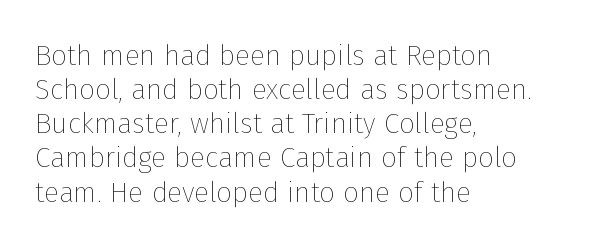
These lines are set flush left with a ragged right edge. Ordinary non-slanted type is in use. Varying glyph widths throughout — classic text-font behaviour. You could call the tracking neutral — neither tight nor loose. Unbolded letterforms with no extra heft. Honestly, there is no underline to notice here at all.
